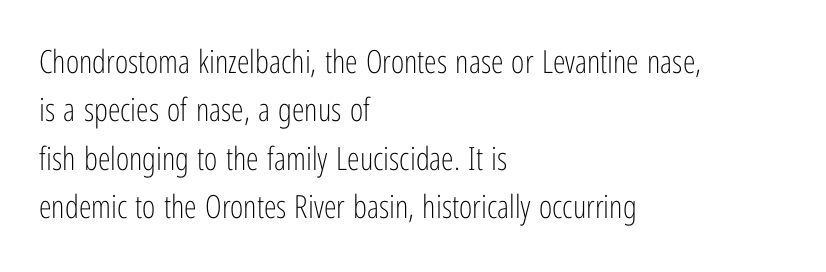
This is roman type, the default non-slanted kind. Stems and bowls with no extra thickness — not bold. The rendering uses natural spacing where letterforms have individual widths. How are the letters spaced? Ordinarily, with no added tracking. Descender tails drop into unmarked territory.
